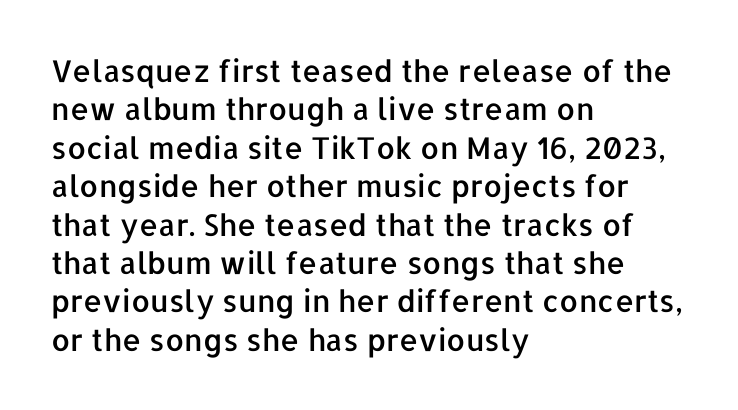
The image shows 30 px sans-serif type, upright; set left-aligned, normal line spacing (1.28x), normal letter spacing, not underlined; low stroke contrast and a medium x-height.
